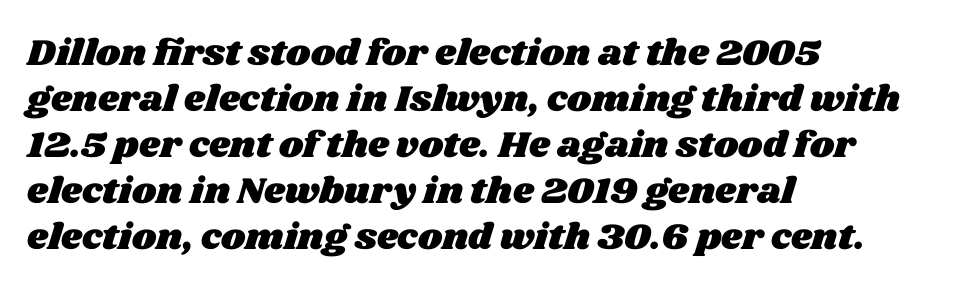
Words float on clear page, feet unadorned. Caption: standard tracking, unaltered. Character widths vary here, with narrow letters taking less room than wide ones. The passage is arranged the way most books set body copy — flush left.
